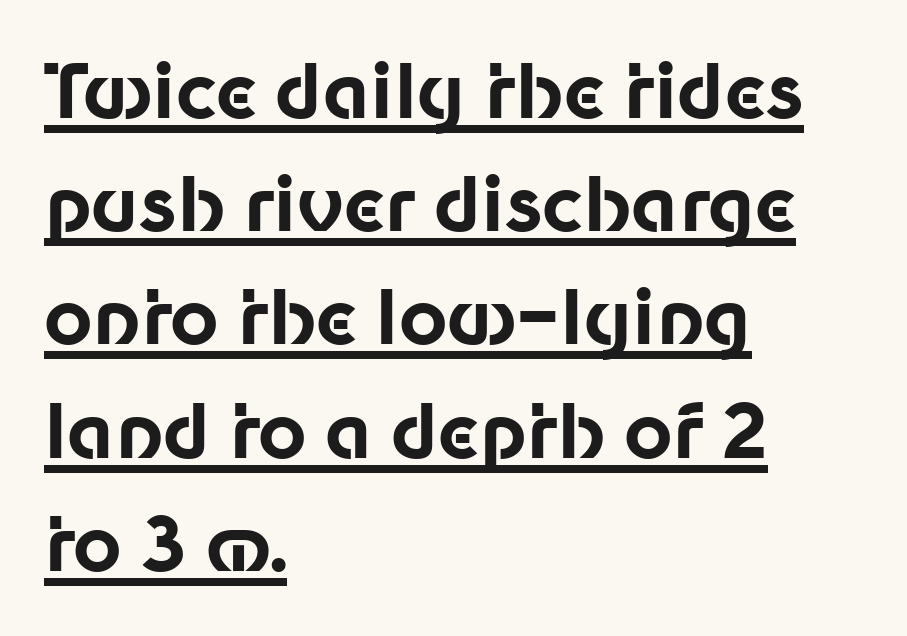
{"serif": "no", "italic": "no", "bold": "yes", "weight": "bold", "width": "normal", "stroke_contrast": "low", "x_height": "medium", "monospaced": "no", "underline": "yes", "align": "left", "line_spacing": "normal", "line_spacing_ratio": 1.51, "letter_spacing": "normal", "letter_spacing_em": 0.0, "glyph_px": 75}
